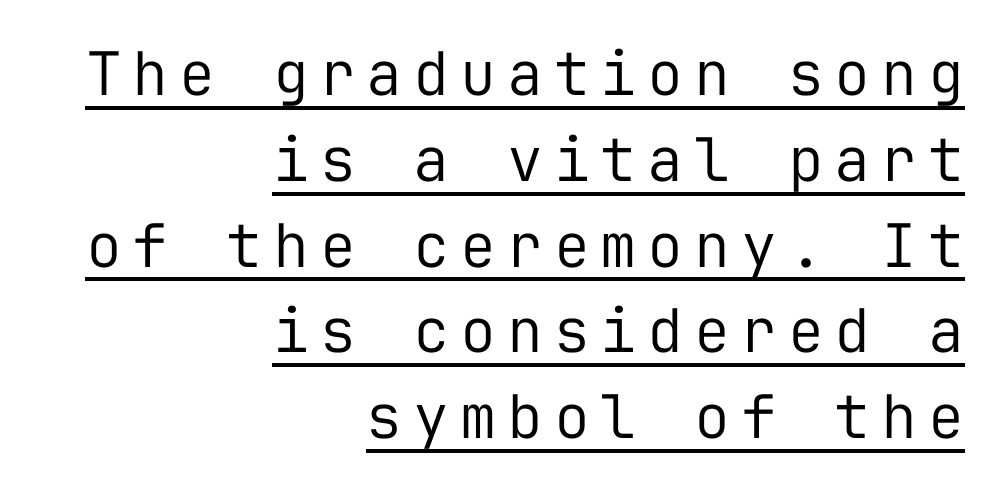
The image shows 60 px regular-weight sans-serif type, upright, monospaced; set right-aligned, normal line spacing (1.43x), underlined; low stroke contrast and a medium x-height.
